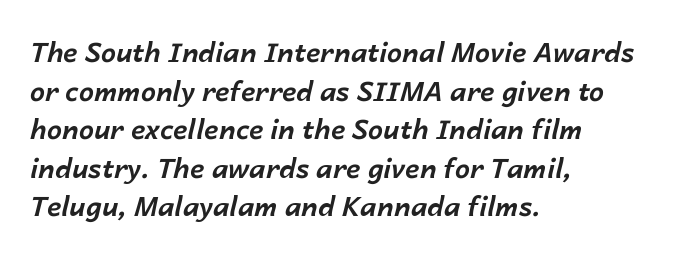
The image shows 27 px bold type, italic (leaning right); set left-aligned, normal line spacing (1.43x), normal letter spacing, not underlined.
